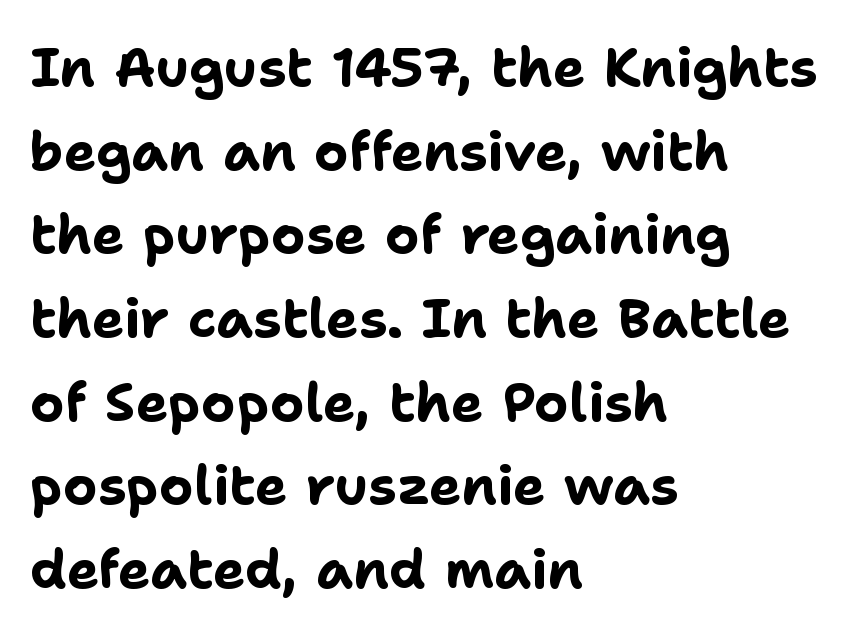
{"serif": "no", "italic": "no", "bold": "yes", "weight": "bold", "width": "normal", "stroke_contrast": "low", "x_height": "medium", "monospaced": "no", "underline": "no", "align": "left", "line_spacing": "normal", "line_spacing_ratio": 1.55, "letter_spacing": "normal", "letter_spacing_em": 0.0, "glyph_px": 54}
